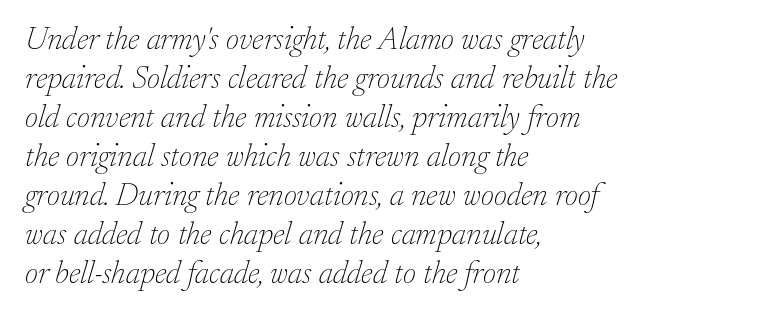
Q: Is the text bold? A: No.
Q: Is the text italic (slanted)? A: Yes, it leans right by about 17 degrees.
Q: Is the typeface a serif or a sans-serif typeface? A: Serif.
Q: Is the text underlined? A: No.
Q: How is the paragraph aligned? A: Left-aligned.
Q: Is the spacing between letters normal or unusually wide? A: Normal.
Q: Width (condensed, normal, or wide)? A: Normal.
Q: Stroke contrast? A: Low.
Q: x-height? A: Small.
Q: Monospaced? A: No.
